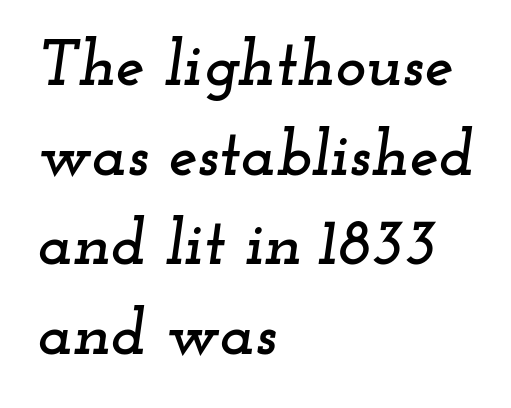
Q: Is the text italic (slanted)? A: Yes, it leans right by about 12 degrees.
Q: Is the typeface a serif or a sans-serif typeface? A: Serif.
Q: Is the text underlined? A: No.
Q: How is the paragraph aligned? A: Left-aligned.
Q: Is the spacing between letters normal or unusually wide? A: Normal.
Q: Is the spacing between lines tight, normal or loose? A: Normal.
Q: Width (condensed, normal, or wide)? A: Wide.
Q: Stroke contrast? A: Low.
Q: x-height? A: Small.
Q: Monospaced? A: No.
